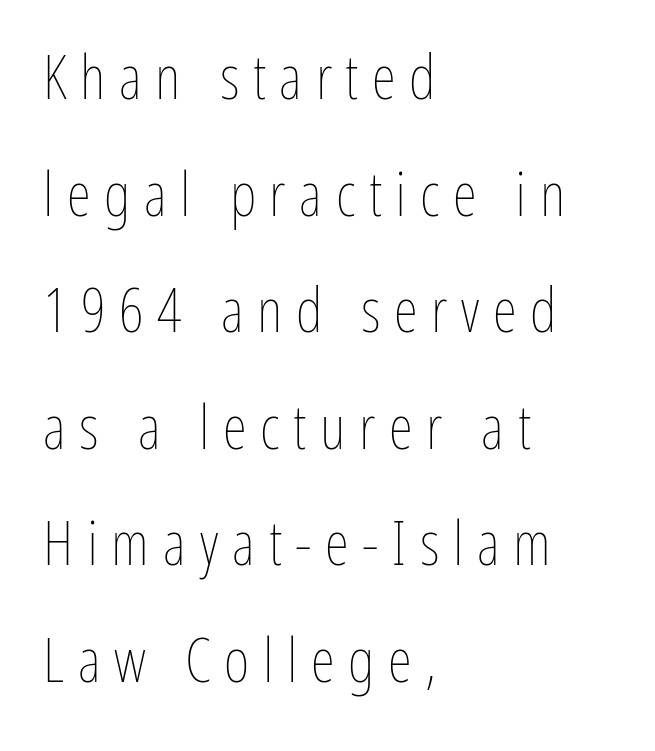
Q: Is the text bold? A: No.
Q: Is the text italic (slanted)? A: No, it is upright.
Q: Is the text underlined? A: No.
Q: How is the paragraph aligned? A: Left-aligned.
Q: Is the spacing between letters normal or unusually wide? A: Unusually wide.
Q: Width (condensed, normal, or wide)? A: Condensed.
Q: Stroke contrast? A: Low.
Q: x-height? A: Medium.
Q: Monospaced? A: No.
